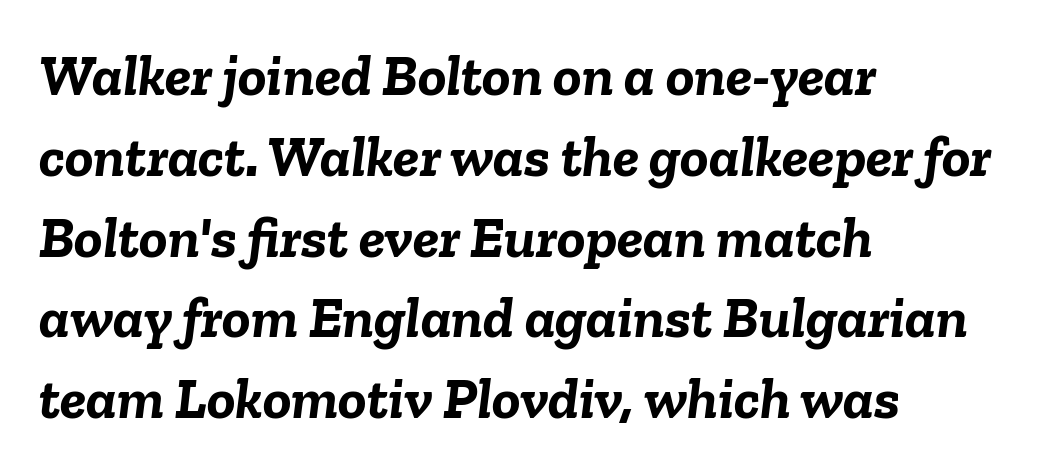
Does the lettering tilt? It does — this is italic. Strong, thick strokes mark this as bold type. Regarding leading, the lines here are spaced in the standard way. This rendering leaves character spacing at its baseline value. Descender tails drop into unmarked territory. Is this a fixed-width face? No — the glyphs have proportional, varying widths.
